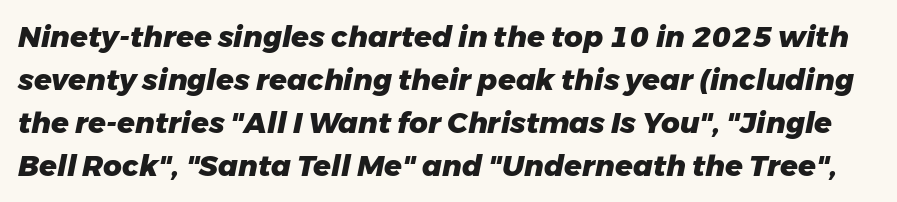
The image shows 29 px heavy type, italic (leaning right); set normal line spacing (1.48x), normal letter spacing, not underlined; low stroke contrast and a medium x-height.
